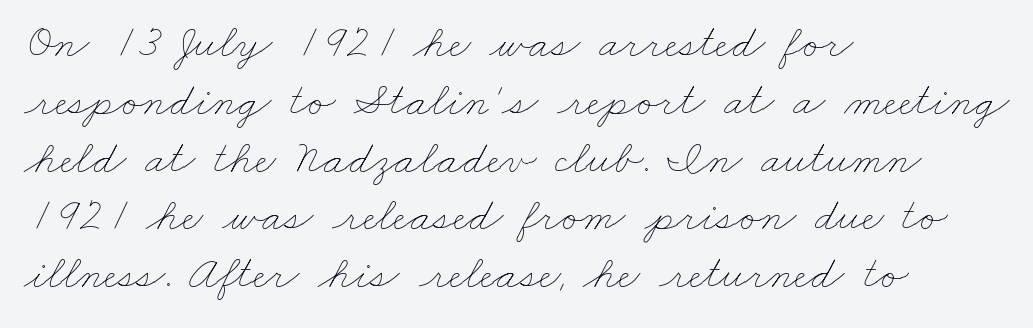
Q: Is the text bold? A: No.
Q: Is the text underlined? A: No.
Q: How is the paragraph aligned? A: Left-aligned.
Q: Is the spacing between letters normal or unusually wide? A: Normal.
Q: Width (condensed, normal, or wide)? A: Wide.
Q: Stroke contrast? A: Low.
Q: x-height? A: Small.
Q: Monospaced? A: No.
